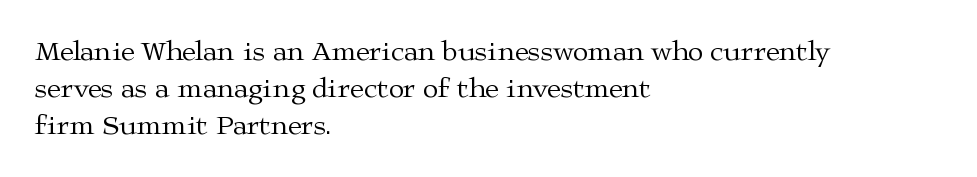
Where is the straight margin? On the left. Here the designer chose a conventional face with non-uniform glyph widths. Glance below the letters and you will spot only blank space. The designer left line spacing at the default.
